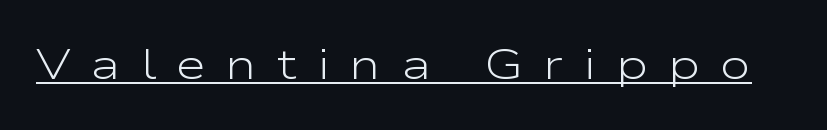
The image shows 42 px light, wide sans-serif type, upright; set unusually wide letter spacing (+0.47 em), underlined; low stroke contrast and a medium x-height.
